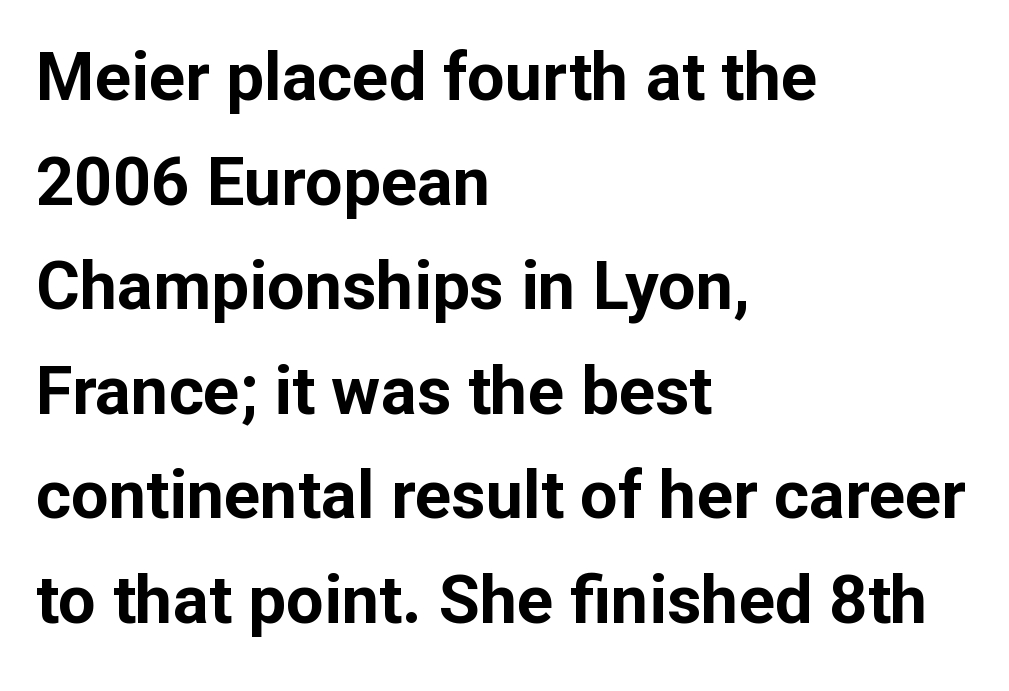
The image shows 67 px bold sans-serif type, upright; set left-aligned, normal line spacing (1.56x), normal letter spacing, not underlined; low stroke contrast and a medium x-height.
